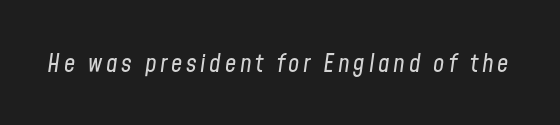
Beneath every word, the page is bare. A quiet, ordinary-to-light weight characterises the typeface. Yep, that's italic — everything's leaning.
